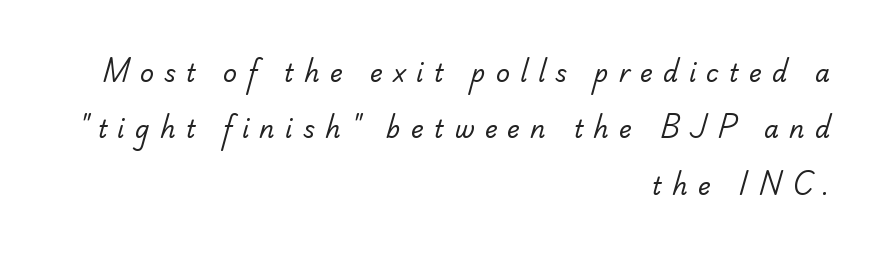
Q: Is the text bold? A: No.
Q: Is the text underlined? A: No.
Q: How is the paragraph aligned? A: Right-aligned.
Q: Is the spacing between letters normal or unusually wide? A: Unusually wide.
Q: Is the spacing between lines tight, normal or loose? A: Loose.
